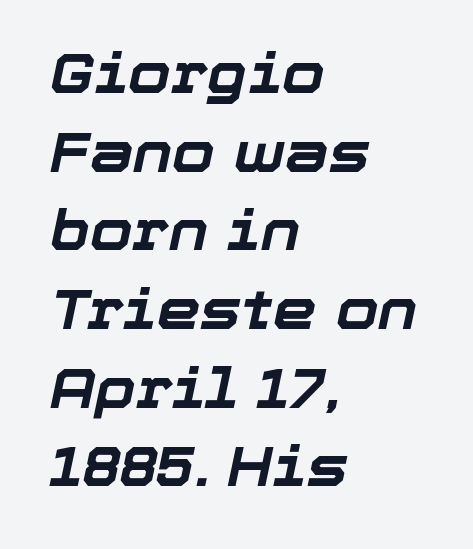
The image shows 55 px bold type, italic (leaning right); set left-aligned, normal line spacing (1.43x), normal letter spacing, not underlined; low stroke contrast and a medium x-height.
